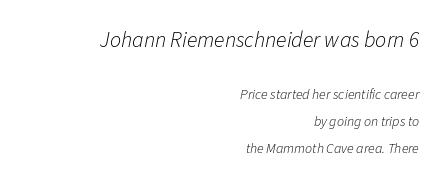
The image shows 22 px text type, italic (leaning right); set right-aligned, loose line spacing (1.92x), normal letter spacing, not underlined; the first (top) block is 1.57x larger.
